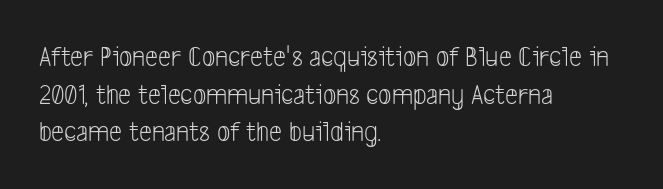
Q: Is the text bold? A: No.
Q: Is the typeface a serif or a sans-serif typeface? A: Sans-serif.
Q: Is the text underlined? A: No.
Q: How is the paragraph aligned? A: Left-aligned.
Q: Is the spacing between letters normal or unusually wide? A: Normal.
Q: Is the spacing between lines tight, normal or loose? A: Normal.
Q: Width (condensed, normal, or wide)? A: Condensed.
Q: Stroke contrast? A: Low.
Q: x-height? A: Medium.
Q: Monospaced? A: No.
